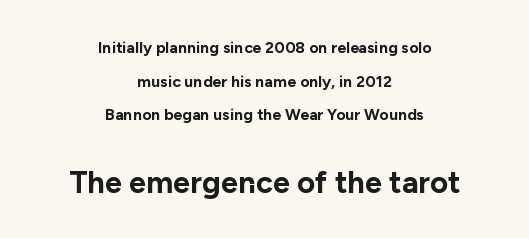
Q: Is the text bold? A: Yes.
Q: Is the text italic (slanted)? A: No, it is upright.
Q: Is the typeface a serif or a sans-serif typeface? A: Sans-serif.
Q: Is the text underlined? A: No.
Q: How is the paragraph aligned? A: Centered.
Q: Is the spacing between letters normal or unusually wide? A: Normal.
Q: Is the spacing between lines tight, normal or loose? A: Loose.
Q: Which block of text is set in a larger size, the first (top) or the second (bottom)? A: The second (bottom) one.
Q: Width (condensed, normal, or wide)? A: Normal.
Q: Stroke contrast? A: Low.
Q: x-height? A: Medium.
Q: Monospaced? A: No.
